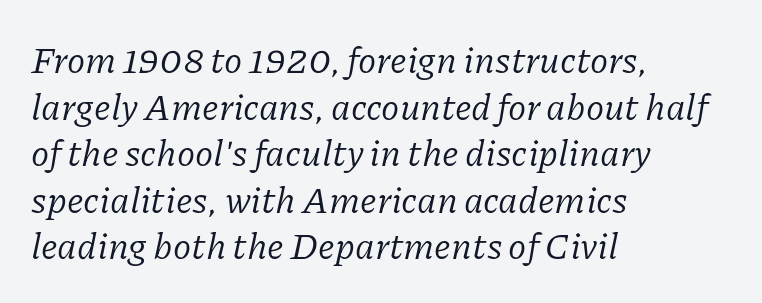
The image shows 37 px regular-weight serif type, italic (leaning right); set left-aligned, normal line spacing (1.26x), normal letter spacing, not underlined; low stroke contrast and a medium x-height.
